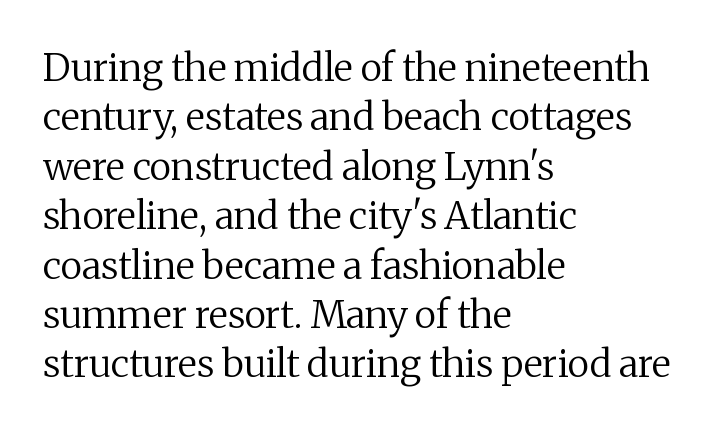
Q: Is the text bold? A: No.
Q: Is the text italic (slanted)? A: No, it is upright.
Q: Is the typeface a serif or a sans-serif typeface? A: Serif.
Q: Is the text underlined? A: No.
Q: How is the paragraph aligned? A: Left-aligned.
Q: Is the spacing between letters normal or unusually wide? A: Normal.
Q: Is the spacing between lines tight, normal or loose? A: Normal.
Q: Width (condensed, normal, or wide)? A: Normal.
Q: Stroke contrast? A: Medium.
Q: x-height? A: Medium.
Q: Monospaced? A: No.
